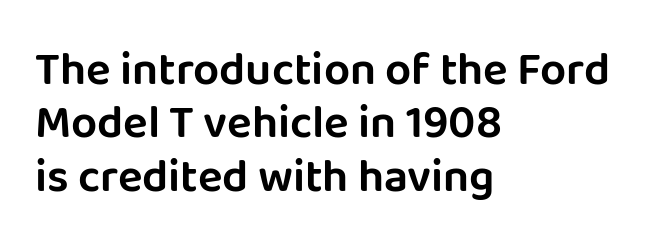
Note the varied advance widths — an 'i' is clearly narrower than an 'm'. This is roman type, the default non-slanted kind. Unmarked baselines from the first word to the last. Spacing between characters is what you'd get straight out of the box. The paragraph shown leans on its left margin.
